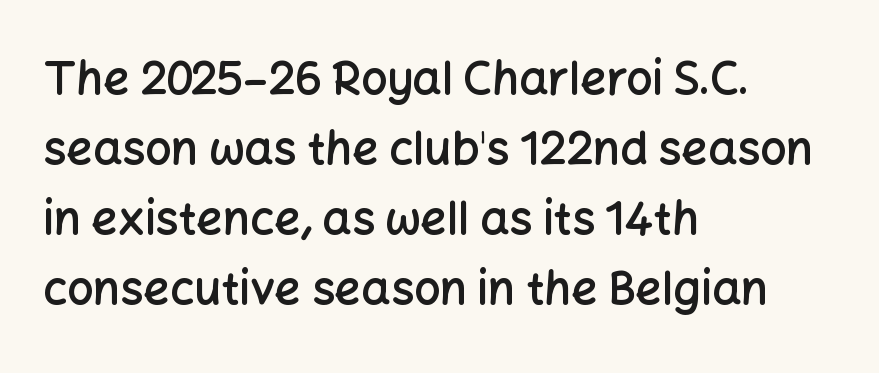
The image shows 46 px semibold sans-serif type, upright; set left-aligned, normal line spacing (1.52x), normal letter spacing, not underlined; low stroke contrast and a medium x-height.
